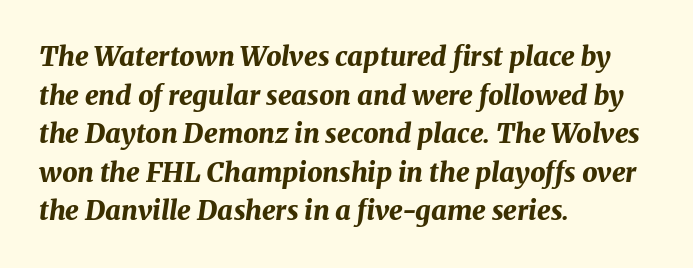
Q: Is the text bold? A: Yes.
Q: Is the text italic (slanted)? A: Yes, it leans right by about 8 degrees.
Q: Is the text underlined? A: No.
Q: How is the paragraph aligned? A: Left-aligned.
Q: Is the spacing between letters normal or unusually wide? A: Normal.
Q: Is the spacing between lines tight, normal or loose? A: Normal.
